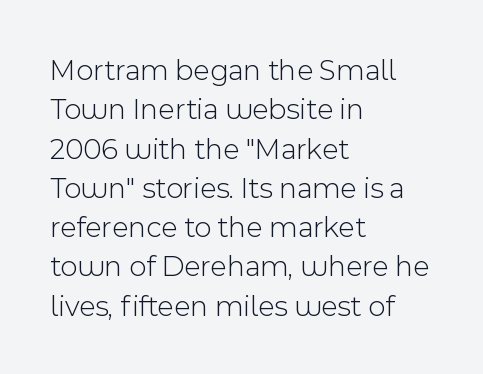
The image shows 30 px light sans-serif type, upright; set left-aligned, normal line spacing (1.31x), normal letter spacing, not underlined; a medium x-height.
